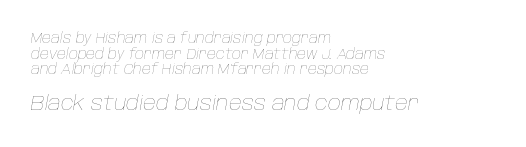
{"italic": "yes", "lean": "right", "slant_degrees": 10, "bold": "no", "underline": "no", "align": "left", "line_spacing": "tight", "line_spacing_ratio": 1.12, "letter_spacing": "normal", "letter_spacing_em": 0.0, "larger_block": "second", "size_ratio": 1.43, "glyph_px": 20}
